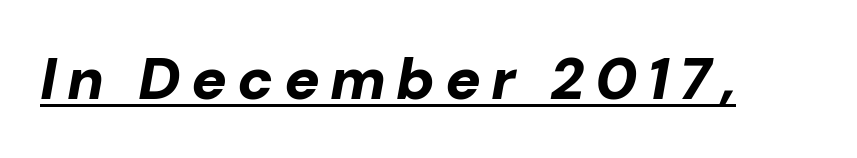
{"italic": "yes", "lean": "right", "slant_degrees": 10, "bold": "yes", "weight": "bold", "width": "normal", "stroke_contrast": "low", "x_height": "medium", "monospaced": "no", "underline": "yes", "glyph_px": 59}
